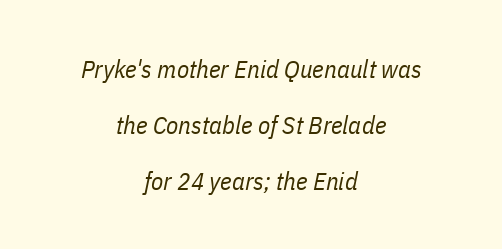
Q: Is the text bold? A: No.
Q: Is the text italic (slanted)? A: Yes, it leans right by about 11 degrees.
Q: Is the text underlined? A: No.
Q: How is the paragraph aligned? A: Centered.
Q: Is the spacing between letters normal or unusually wide? A: Normal.
Q: Is the spacing between lines tight, normal or loose? A: Loose.
